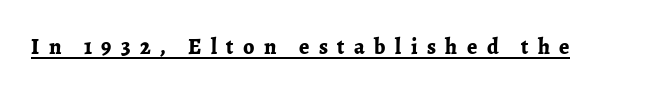
The image shows 22 px bold type, upright; set unusually wide letter spacing (+0.43 em), underlined.
